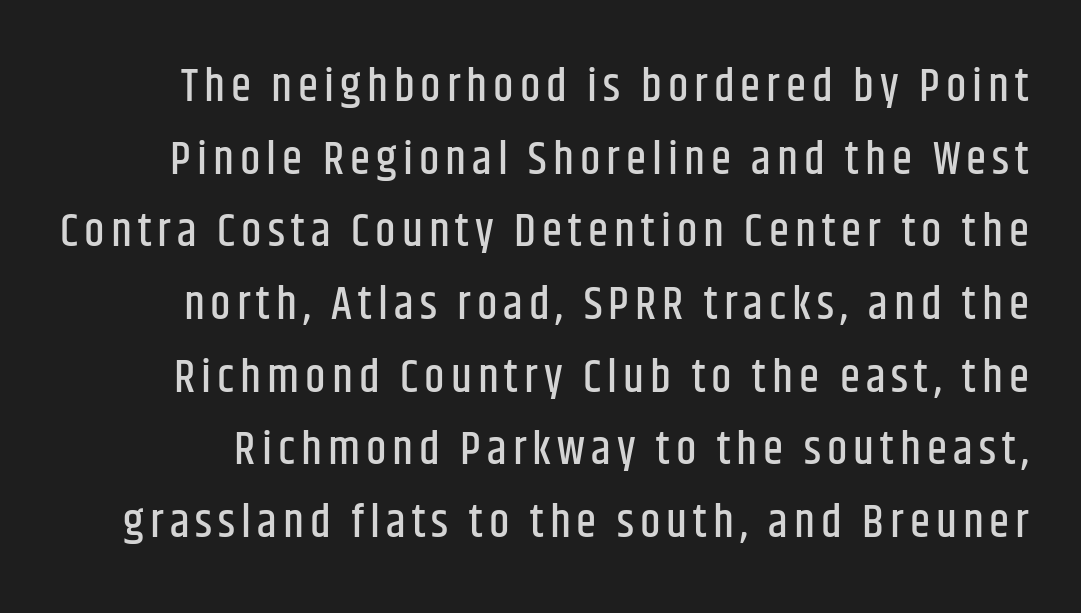
Q: Is the text italic (slanted)? A: No, it is upright.
Q: Is the typeface a serif or a sans-serif typeface? A: Sans-serif.
Q: Is the text underlined? A: No.
Q: Is the spacing between lines tight, normal or loose? A: Normal.
Q: Width (condensed, normal, or wide)? A: Condensed.
Q: Stroke contrast? A: Low.
Q: x-height? A: Large.
Q: Monospaced? A: No.
